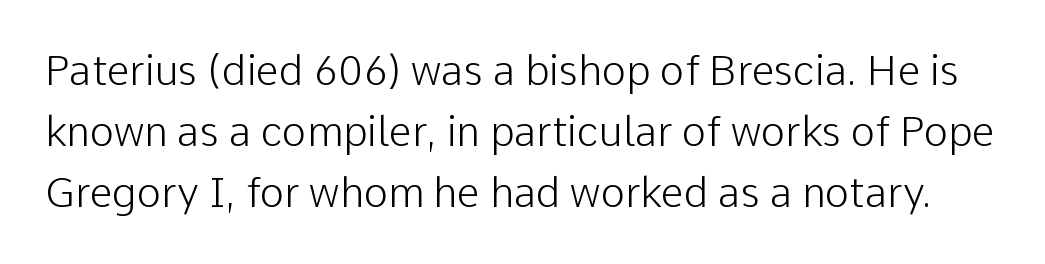
Upright lettering throughout. This rendering leaves character spacing at its baseline value. Observe the absence of serifs on each vertical stroke in this sample. Stroke thickness stays within the range of a standard reading face or lighter. The letters advance in unequal steps, a hallmark of proportional type. Letters rest on an invisible, unmarked baseline.
